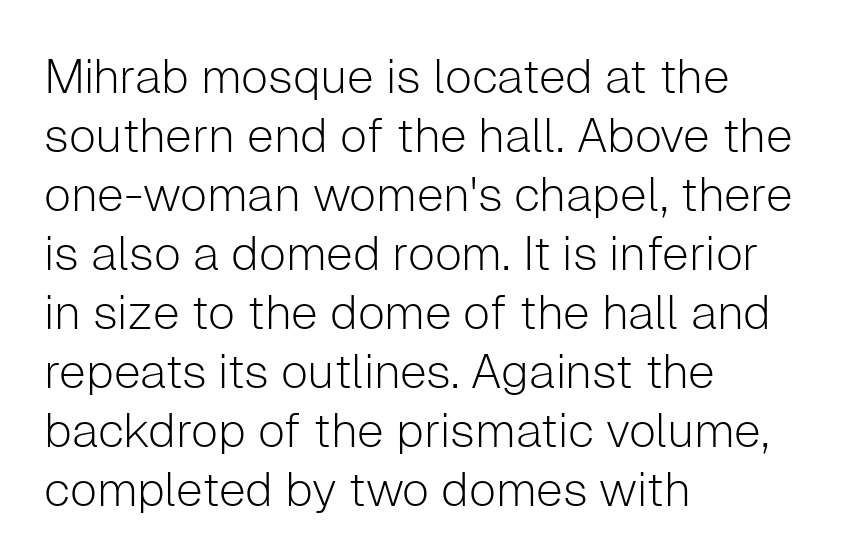
Q: Is the text bold? A: No.
Q: Is the text italic (slanted)? A: No, it is upright.
Q: Is the typeface a serif or a sans-serif typeface? A: Sans-serif.
Q: Is the text underlined? A: No.
Q: How is the paragraph aligned? A: Left-aligned.
Q: Is the spacing between letters normal or unusually wide? A: Normal.
Q: Width (condensed, normal, or wide)? A: Normal.
Q: Stroke contrast? A: Low.
Q: x-height? A: Medium.
Q: Monospaced? A: No.
